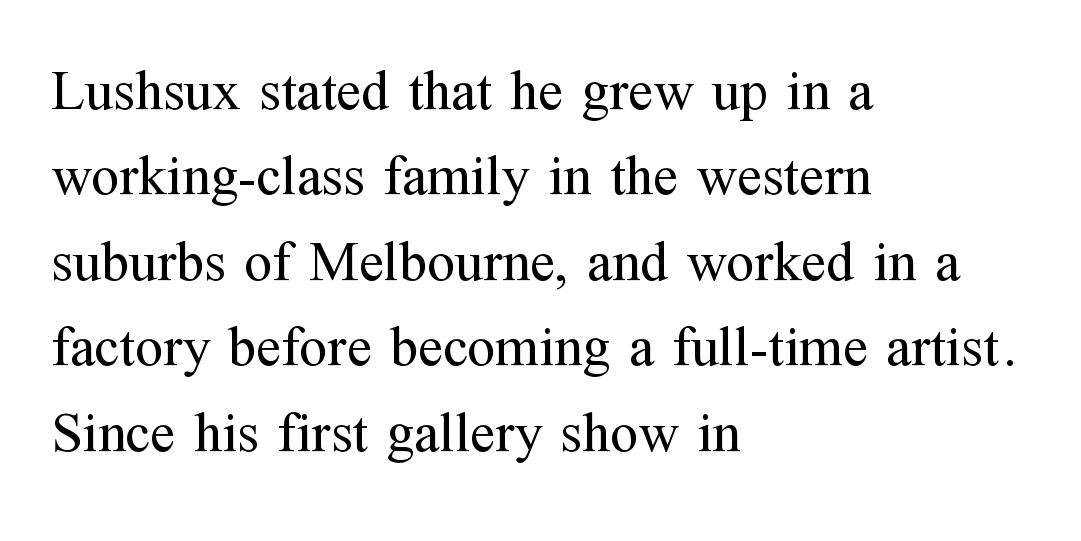
{"serif": "yes", "italic": "no", "bold": "no", "weight": "regular", "width": "normal", "stroke_contrast": "medium", "x_height": "medium", "monospaced": "no", "underline": "no", "align": "left", "line_spacing": "normal", "line_spacing_ratio": 1.5, "letter_spacing": "normal", "letter_spacing_em": 0.0, "glyph_px": 57}
